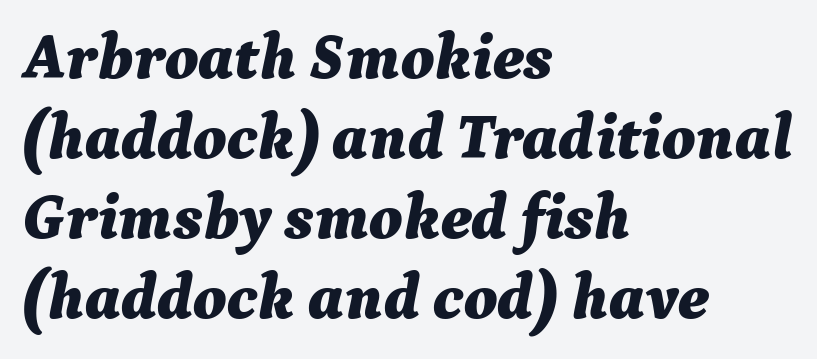
{"italic": "yes", "lean": "right", "slant_degrees": 9, "bold": "yes", "weight": "bold", "width": "normal", "stroke_contrast": "medium", "x_height": "medium", "monospaced": "no", "underline": "no", "align": "left", "line_spacing": "normal", "line_spacing_ratio": 1.25, "letter_spacing": "normal", "letter_spacing_em": 0.0, "glyph_px": 64}
